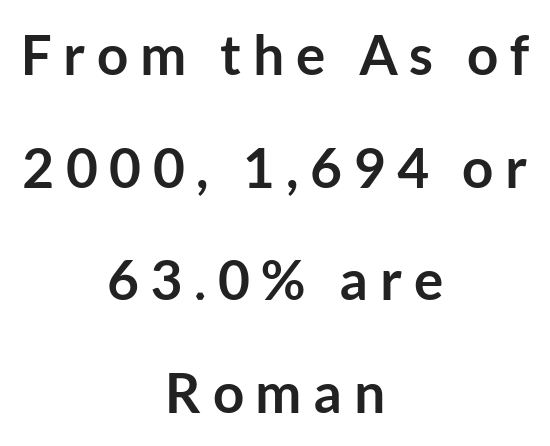
The image shows 55 px semibold sans-serif type, upright; set centered, loose line spacing (2.05x), unusually wide letter spacing (+0.21 em), not underlined; low stroke contrast and a medium x-height.
